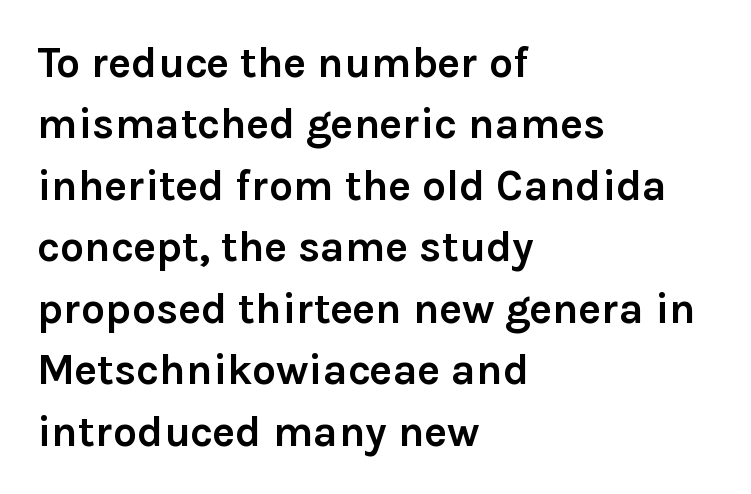
{"serif": "no", "italic": "no", "bold": "yes", "weight": "semibold", "width": "normal", "x_height": "medium", "monospaced": "no", "underline": "no", "align": "left", "line_spacing": "normal", "line_spacing_ratio": 1.43, "letter_spacing": "normal", "letter_spacing_em": 0.0, "glyph_px": 43}
